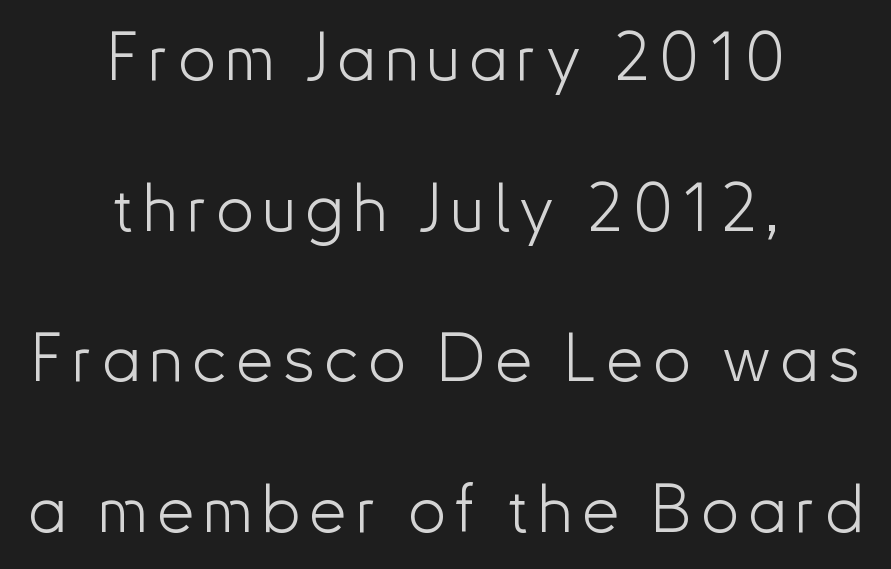
{"serif": "no", "italic": "no", "bold": "no", "weight": "light", "width": "normal", "stroke_contrast": "low", "x_height": "small", "monospaced": "no", "underline": "no", "align": "center", "line_spacing": "loose", "line_spacing_ratio": 2.25, "glyph_px": 67}
